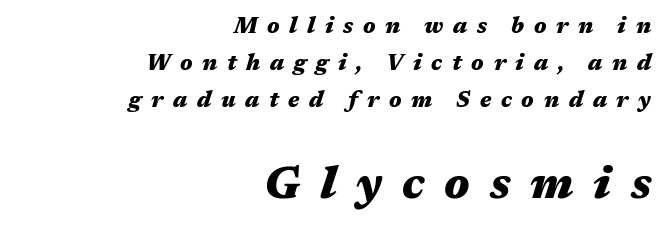
Q: Is the text bold? A: Yes.
Q: Is the text italic (slanted)? A: Yes, it leans right by about 17 degrees.
Q: Is the text underlined? A: No.
Q: How is the paragraph aligned? A: Right-aligned.
Q: Is the spacing between letters normal or unusually wide? A: Unusually wide.
Q: Is the spacing between lines tight, normal or loose? A: Normal.
Q: Which block of text is set in a larger size, the first (top) or the second (bottom)? A: The second (bottom) one.
Q: Width (condensed, normal, or wide)? A: Wide.
Q: Stroke contrast? A: Medium.
Q: x-height? A: Medium.
Q: Monospaced? A: No.
